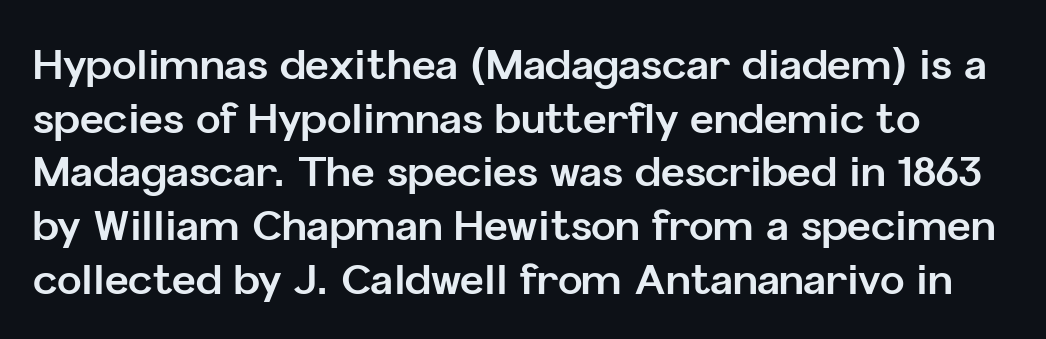
{"serif": "no", "italic": "no", "bold": "yes", "weight": "bold", "width": "normal", "stroke_contrast": "low", "x_height": "medium", "monospaced": "no", "underline": "no", "line_spacing": "normal", "line_spacing_ratio": 1.31, "letter_spacing": "normal", "letter_spacing_em": 0.0, "glyph_px": 41}
